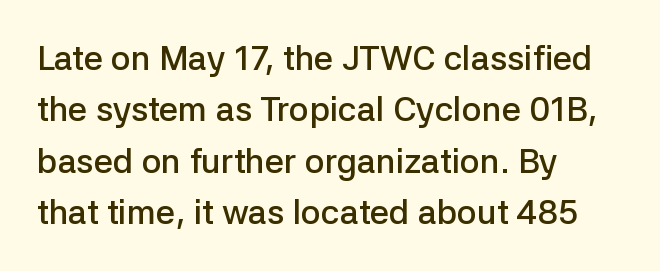
You could not count columns in this text — the font is proportionally spaced. The foot of each line stays bare and open. Inter-character spacing is left at the font's built-in metrics. Style check: upright. These words are printed semibold, heavier than regular yet not bold. A typesetter would call this leading conventional body-copy spacing.
